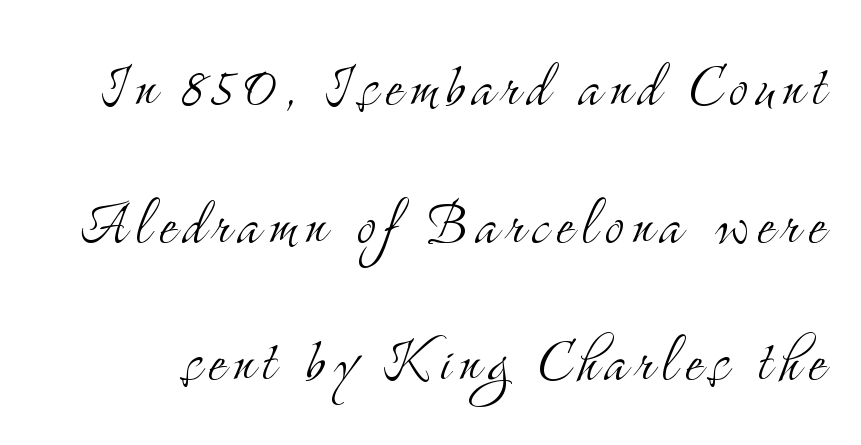
The image shows 72 px light, condensed serif type; set loose line spacing (1.91x), not underlined; medium stroke contrast and a small x-height.
